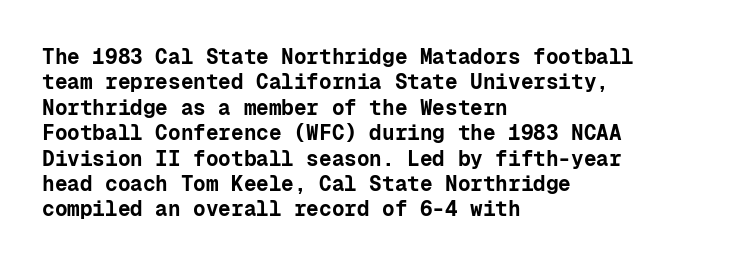
The gaps between neighbouring characters are ordinary and unremarkable. Heavy, bold letterforms. Posture: straight, roman, zero tilt. Caption: multi-line text, flush left, ragged right. Clear beneath every line of the passage.
